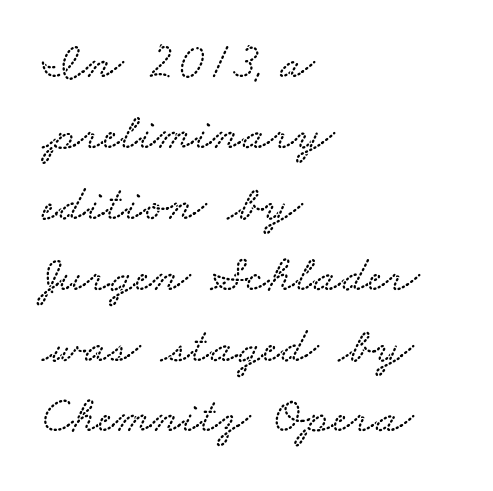
The gaps between neighbouring characters are ordinary and unremarkable. Each letter keeps its own natural width here, so spacing adapts to shape. Bare-footed words on every line. In CSS terms this would be text-align: left. Students, observe: this is what conventionally led text looks like.
